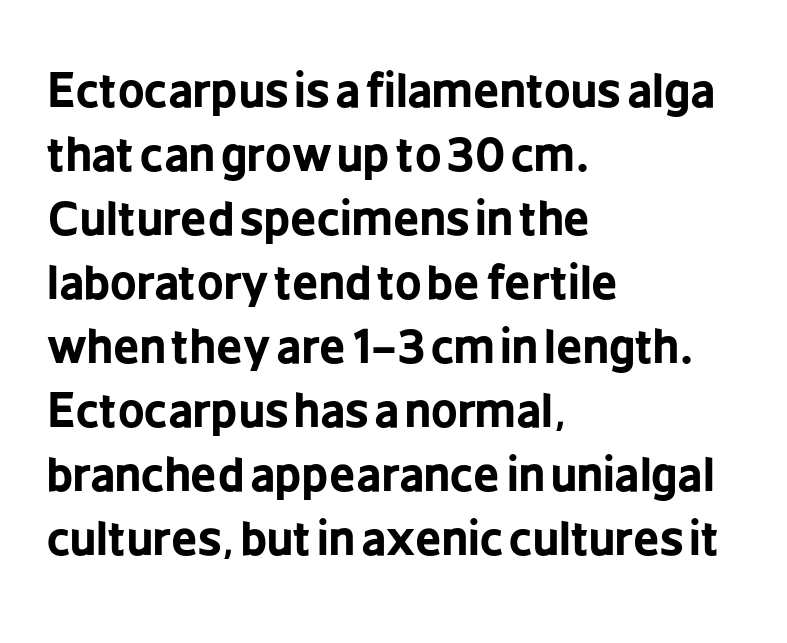
The image shows 46 px bold, condensed sans-serif type, upright; set left-aligned, normal line spacing (1.39x), normal letter spacing, not underlined; low stroke contrast and a medium x-height.
